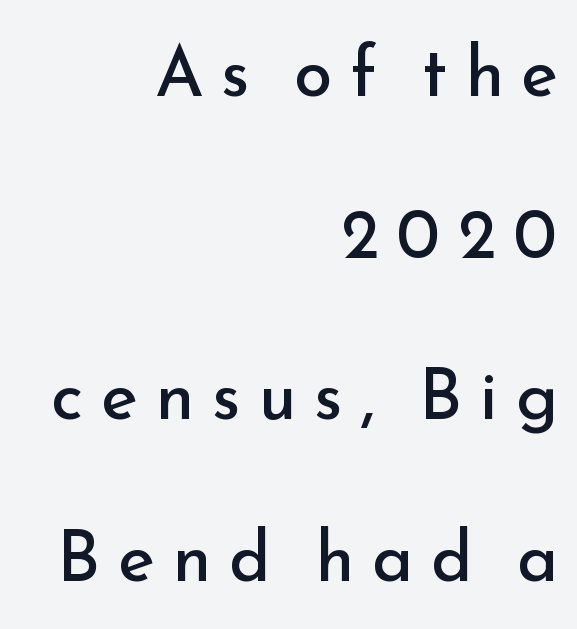
The strokes are not fattened; the text isn't bold. Notice how the passage keeps a crisp vertical edge on the right only. If you measured baseline to baseline, you'd find a long distance. Ascenders rise straight up at ninety degrees. Tracking value appears strongly positive — letters spread wide. Underlining? Definitely not there.
